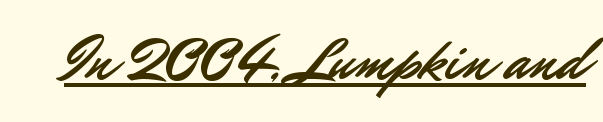
{"serif": "no", "width": "normal", "stroke_contrast": "low", "x_height": "small", "monospaced": "no", "underline": "yes", "letter_spacing": "normal", "letter_spacing_em": 0.0, "glyph_px": 61}
